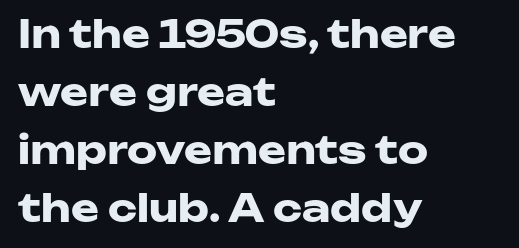
The image shows 38 px heavy, wide sans-serif type, upright; set left-aligned, normal line spacing (1.53x), normal letter spacing, not underlined; low stroke contrast and a medium x-height.
